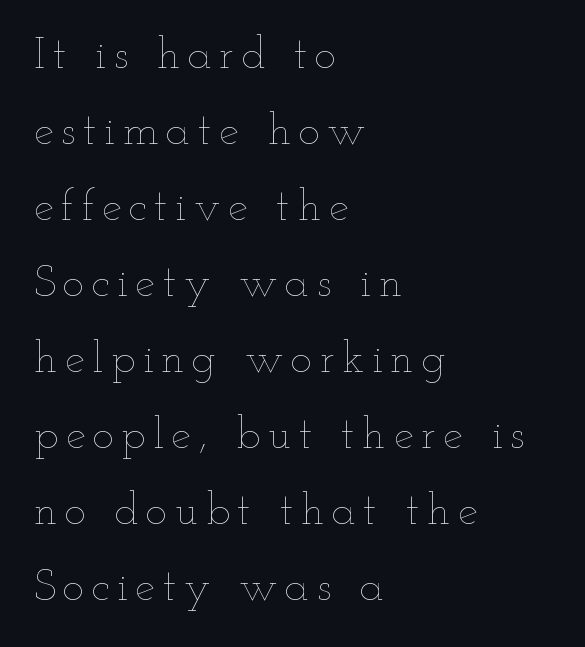
Q: Is the text bold? A: No.
Q: Is the text italic (slanted)? A: No, it is upright.
Q: Is the text underlined? A: No.
Q: How is the paragraph aligned? A: Left-aligned.
Q: Is the spacing between lines tight, normal or loose? A: Normal.
Q: Width (condensed, normal, or wide)? A: Wide.
Q: Stroke contrast? A: Low.
Q: x-height? A: Small.
Q: Monospaced? A: No.
